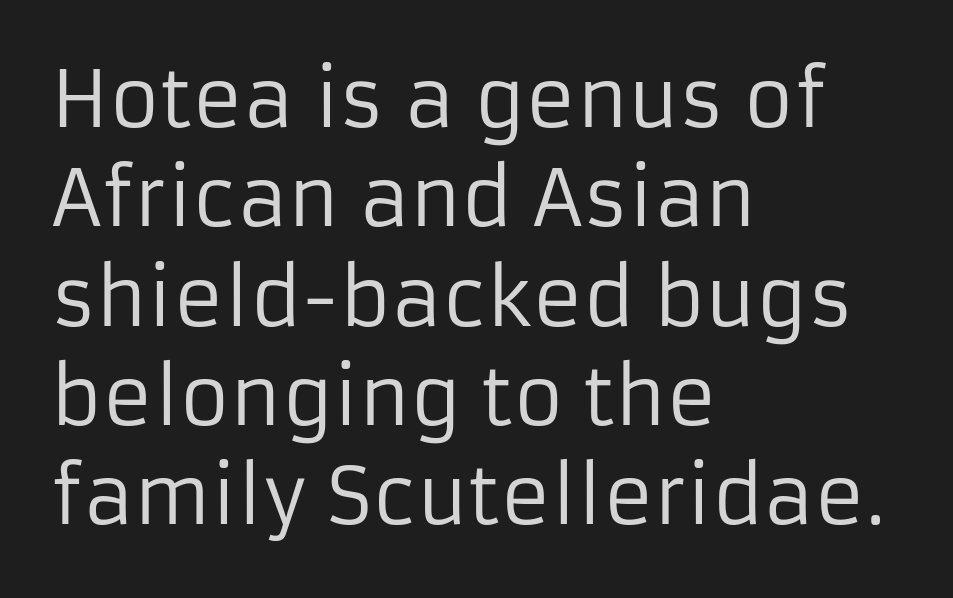
{"serif": "no", "italic": "no", "bold": "no", "weight": "regular", "width": "normal", "stroke_contrast": "low", "x_height": "medium", "monospaced": "no", "underline": "no", "align": "left", "line_spacing": "normal", "line_spacing_ratio": 1.29, "letter_spacing": "normal", "letter_spacing_em": 0.0, "glyph_px": 77}
